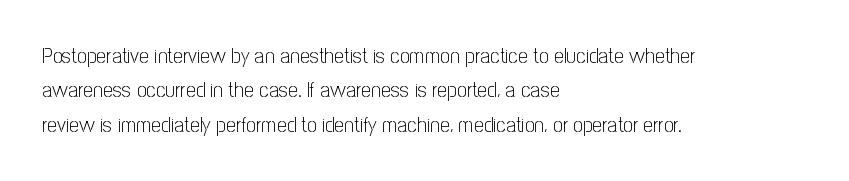
The image shows 22 px text type, upright; set left-aligned, normal line spacing (1.56x), normal letter spacing, not underlined.
